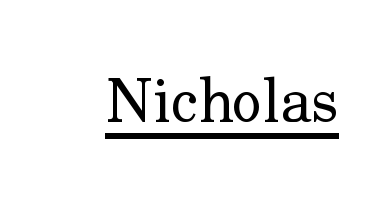
Heaviness? Minimal to ordinary, like unemphasized prose. This is underlined copy, the kind a proofreader might mark for attention. Serif or sans? Serif — the stroke terminals have little feet. The line texture is even and compact thanks to regular tracking.
